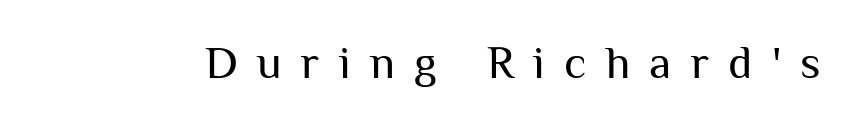
Q: Is the text bold? A: No.
Q: Is the text italic (slanted)? A: No, it is upright.
Q: Is the typeface a serif or a sans-serif typeface? A: Sans-serif.
Q: Is the text underlined? A: No.
Q: Is the spacing between letters normal or unusually wide? A: Unusually wide.
Q: Width (condensed, normal, or wide)? A: Normal.
Q: Stroke contrast? A: Medium.
Q: x-height? A: Medium.
Q: Monospaced? A: No.
